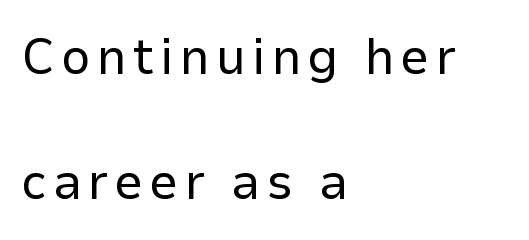
The font family rendered here belongs to the sans-serif group. Any mark beneath the type? The region is blank. Vertically, the passage feels expansive, rows floating well apart. The passage shown is typed in a proportional face where columns would drift. Every row of glyphs begins at an identical x-position on the left. Think standard paragraph weight, or any step lighter than that.
